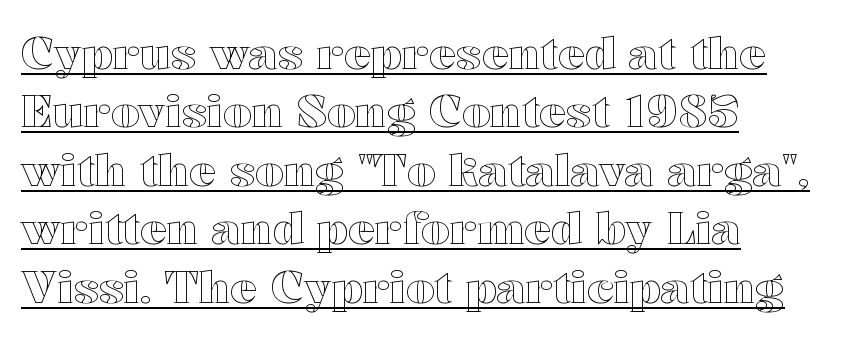
{"italic": "no", "width": "wide", "x_height": "medium", "monospaced": "no", "underline": "yes", "align": "left", "line_spacing": "normal", "line_spacing_ratio": 1.3, "letter_spacing": "normal", "letter_spacing_em": 0.0, "glyph_px": 45}
